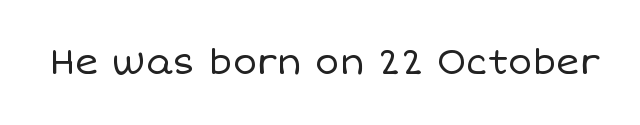
The image shows 36 px regular-weight type, upright; set normal letter spacing, not underlined; low stroke contrast and a large x-height.
